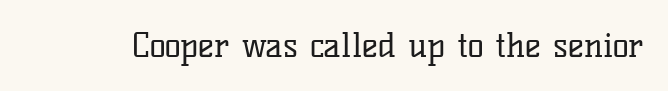
{"serif": "yes", "italic": "no", "bold": "no", "weight": "regular", "width": "normal", "stroke_contrast": "low", "x_height": "medium", "monospaced": "no", "underline": "no", "letter_spacing": "normal", "letter_spacing_em": 0.0, "glyph_px": 34}
